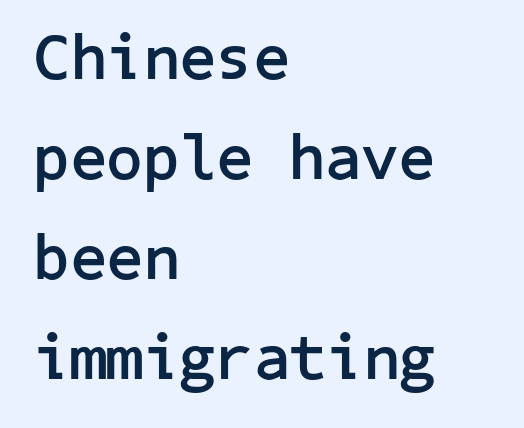
The block of text has a typical density, with ordinary space between rows. The passage shown has conventional tracking throughout. Underline: absent. Chunky letters — that's bold for sure.
